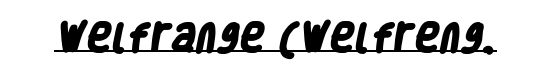
The image shows 31 px heavy, condensed sans-serif type; set normal letter spacing, underlined; low stroke contrast and a large x-height.
